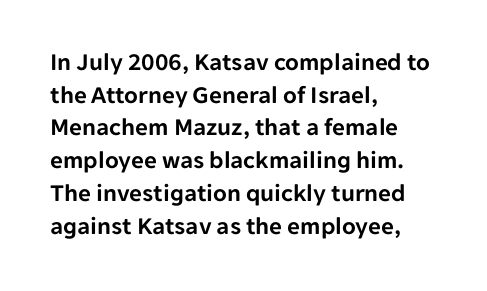
The image shows 25 px text type, upright; set left-aligned, normal line spacing (1.31x), normal letter spacing, not underlined.
